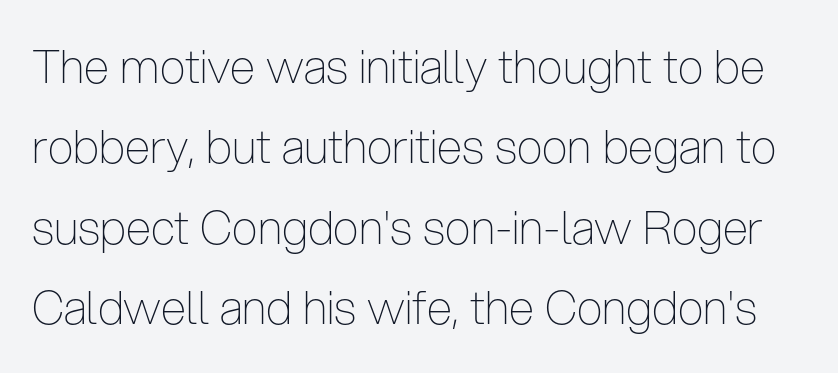
The image shows 46 px thin, condensed sans-serif type, upright; set line spacing 1.75x, normal letter spacing, not underlined; low stroke contrast and a medium x-height.
